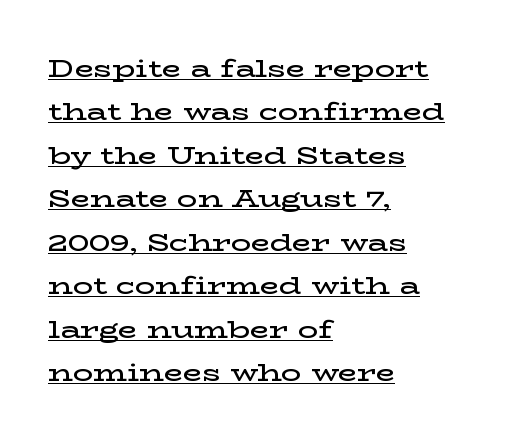
{"italic": "no", "bold": "semi", "underline": "yes", "align": "left", "line_spacing_ratio": 1.74, "letter_spacing": "normal", "letter_spacing_em": 0.0, "glyph_px": 25}
